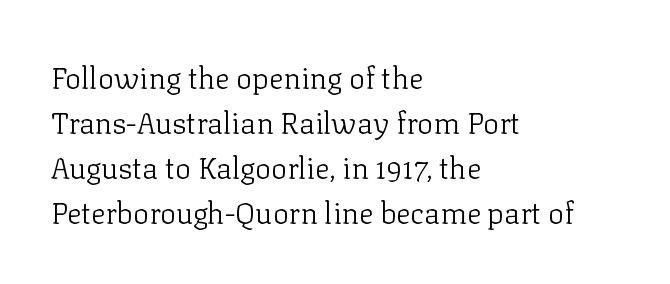
The image shows 30 px light serif type, upright; set left-aligned, normal line spacing (1.5x), normal letter spacing, not underlined; low stroke contrast and a medium x-height.
